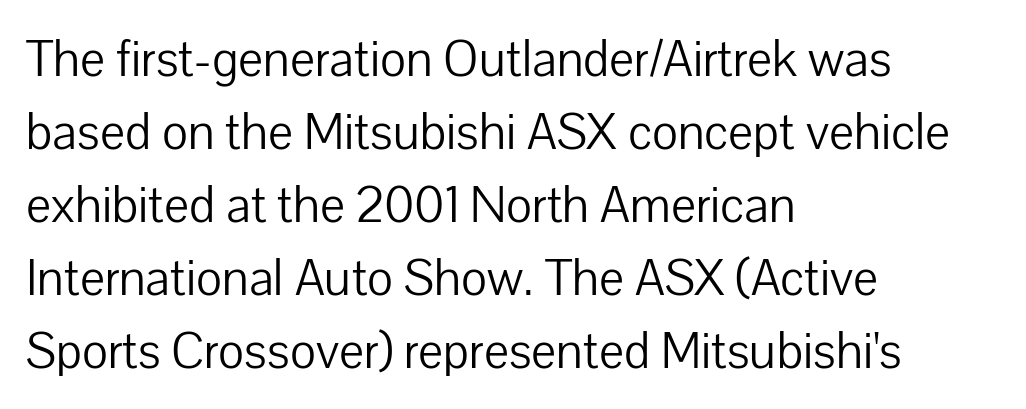
The face used here is proportionally spaced, like ordinary book or web type. Is the block centered? No — it sits flush against the left margin. This sample keeps an unexceptional amount of space between lines. I'd call this a sans setting — the letters go barefoot.
